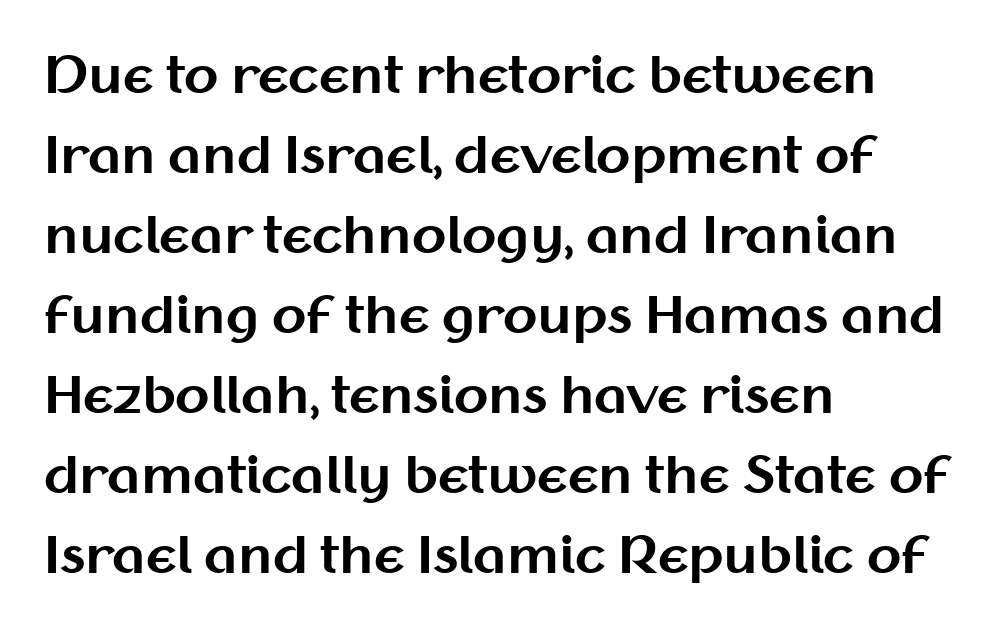
You could not count columns in this text — the font is proportionally spaced. A sans-serif font was chosen for this passage. Alignment: flush left. Default kerning and tracking; the words read as compact shapes.
